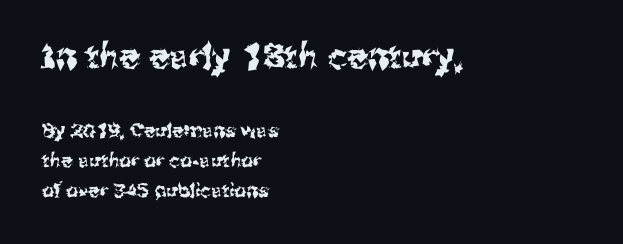
The image shows 34 px sans-serif type, upright; set left-aligned, normal line spacing (1.56x), normal letter spacing, not underlined; the first (top) block is 1.79x larger; medium stroke contrast and a medium x-height.
